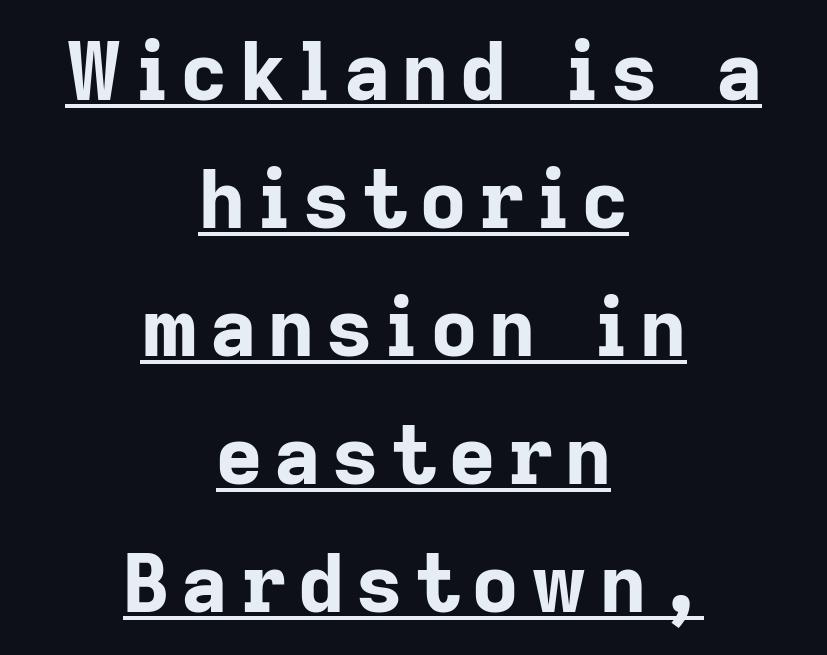
The image shows 80 px bold sans-serif type, upright; set centered, normal line spacing (1.6x), underlined; low stroke contrast and a medium x-height.
